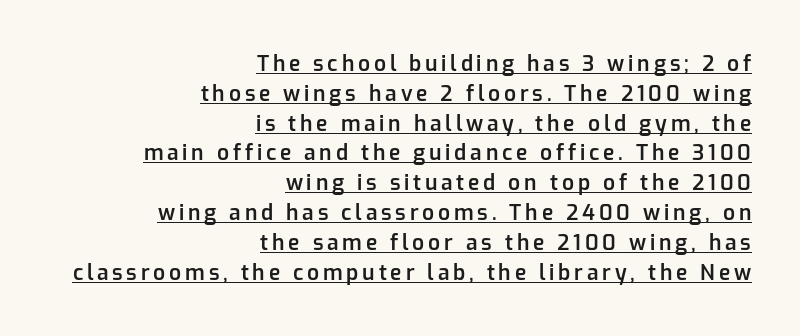
These lines sit exactly where default settings would place them. Weight check: semibold — heavier than regular, not quite bold. In designer terms, the underline attribute is active on this setting. Posture: upright roman.
